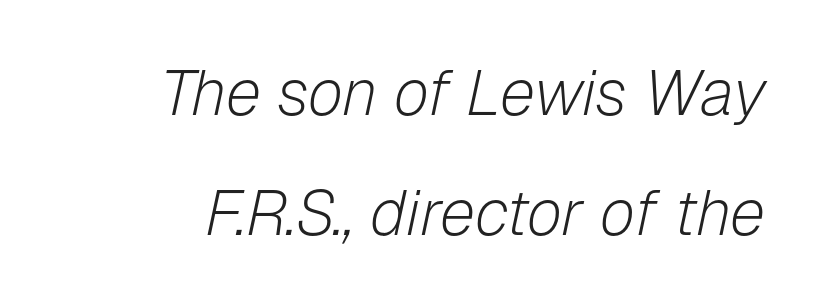
You can tell it's italic because the verticals aren't actually vertical. This sample uses plain, unmodified letter spacing. A typesetter would call this proportional, since set widths differ per character. If you drew a ruler down the right edge, every line would touch it. The space directly below the letters is spotless. Stems here are at most as thick as an everyday book face.
